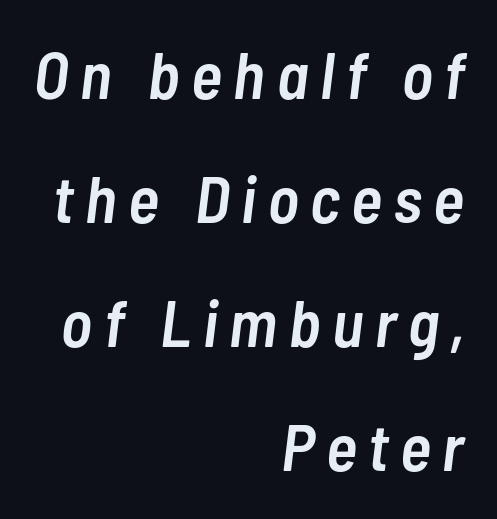
The face used here is a semibold: visibly heavier than regular, lighter than bold. The space beneath each line is pristine and unruled. Varying glyph widths throughout — classic text-font behaviour. Is the type slanted? Yes — the strokes lean at a clear angle. These lines stack with their right ends in a neat column.
